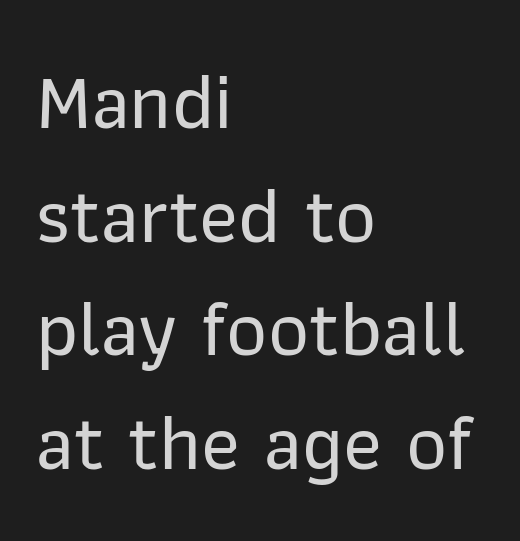
Regarding leading, the lines here are spaced in the standard way. The passage is arranged the way most books set body copy — flush left. Think of a printed novel: that variable character pitch is what you see here. Has an underline been added? It has not. Are there feet on the stems? There aren't — it's a sans. Every stem runs plumb, perpendicular to the baseline.
